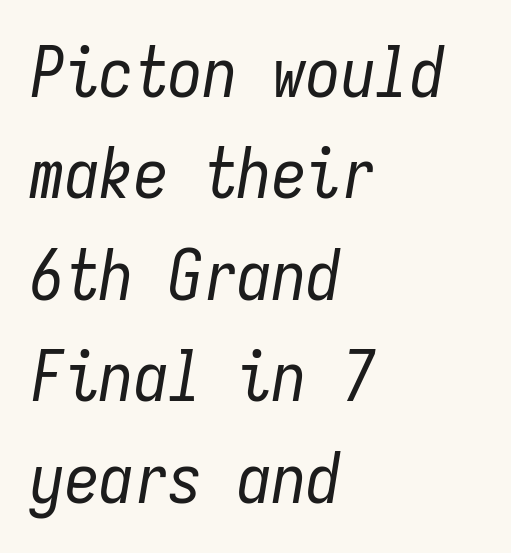
Q: Is the text bold? A: No.
Q: Is the text italic (slanted)? A: Yes, it leans right by about 9 degrees.
Q: Is the text underlined? A: No.
Q: How is the paragraph aligned? A: Left-aligned.
Q: Is the spacing between letters normal or unusually wide? A: Normal.
Q: Is the spacing between lines tight, normal or loose? A: Normal.
Q: Width (condensed, normal, or wide)? A: Condensed.
Q: Stroke contrast? A: Low.
Q: x-height? A: Medium.
Q: Monospaced? A: Yes.
